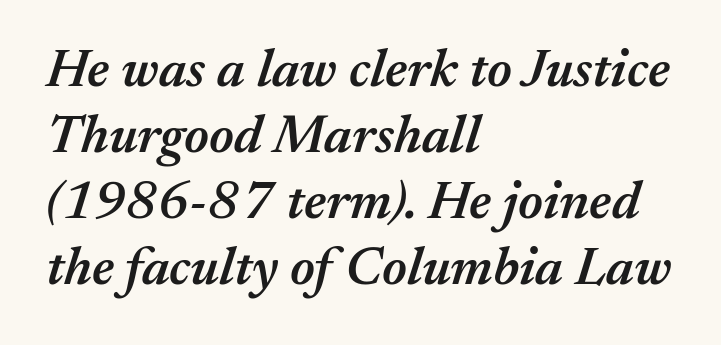
{"italic": "yes", "lean": "right", "slant_degrees": 17, "bold": "semi", "weight": "semibold", "width": "normal", "stroke_contrast": "medium", "x_height": "medium", "monospaced": "no", "underline": "no", "align": "left", "line_spacing_ratio": 1.22, "letter_spacing": "normal", "letter_spacing_em": 0.0, "glyph_px": 54}
